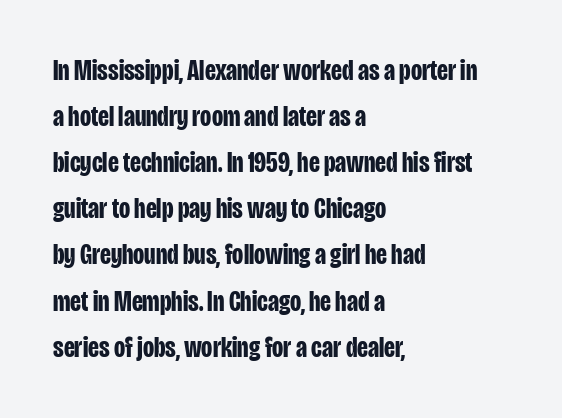
{"serif": "no", "italic": "no", "bold": "yes", "weight": "bold", "width": "condensed", "stroke_contrast": "low", "x_height": "large", "monospaced": "no", "underline": "no", "align": "left", "line_spacing": "normal", "line_spacing_ratio": 1.59, "letter_spacing": "normal", "letter_spacing_em": 0.0, "glyph_px": 29}
